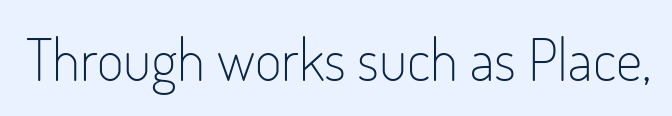
Q: Is the text bold? A: No.
Q: Is the text italic (slanted)? A: No, it is upright.
Q: Is the typeface a serif or a sans-serif typeface? A: Sans-serif.
Q: Is the text underlined? A: No.
Q: Is the spacing between letters normal or unusually wide? A: Normal.
Q: Width (condensed, normal, or wide)? A: Condensed.
Q: Stroke contrast? A: Low.
Q: x-height? A: Small.
Q: Monospaced? A: No.
